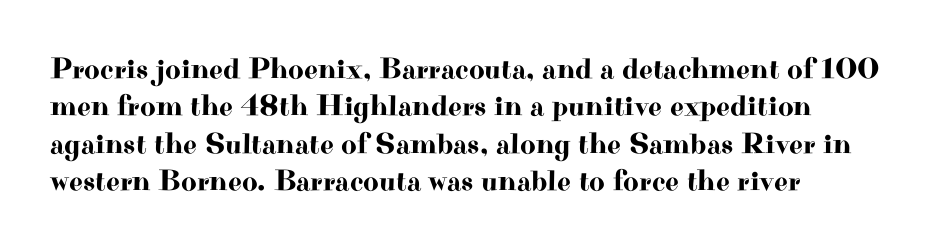
Default kerning and tracking; the words read as compact shapes. Quick note: interline space is typical. Line starts are locked; line ends wander. Small tapered or slab feet sit at the stroke ends, so this counts as serif. Think of a printed novel: that variable character pitch is what you see here. The letters stand straight up with perfectly vertical stems.
